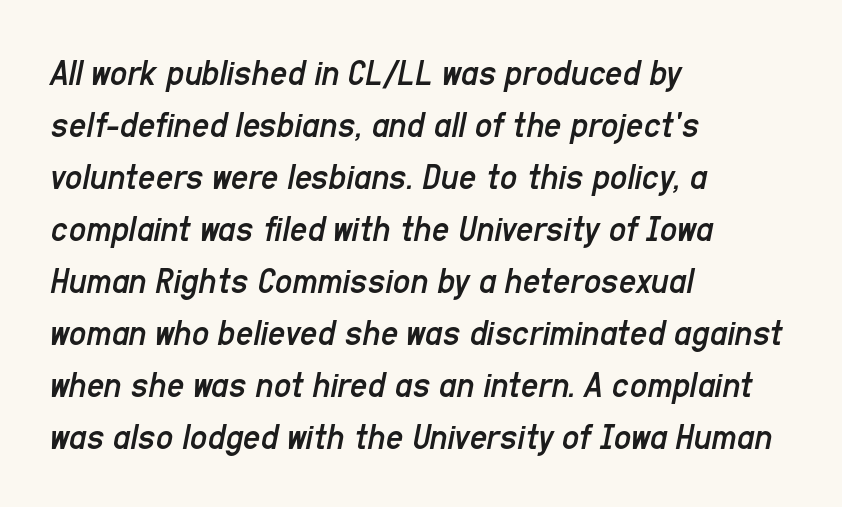
{"italic": "yes", "lean": "right", "slant_degrees": 11, "bold": "no", "weight": "regular", "width": "condensed", "stroke_contrast": "low", "x_height": "medium", "monospaced": "no", "underline": "no", "align": "left", "line_spacing": "normal", "line_spacing_ratio": 1.37, "letter_spacing": "normal", "letter_spacing_em": 0.0, "glyph_px": 38}
